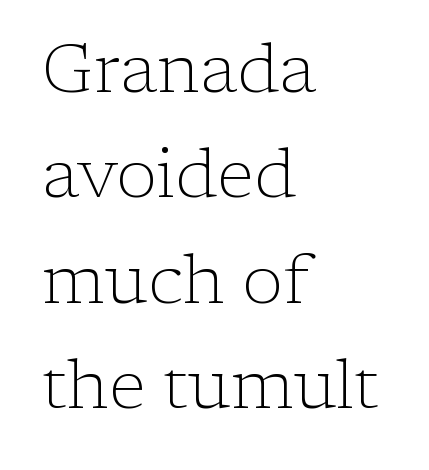
Q: Is the text bold? A: No.
Q: Is the text italic (slanted)? A: No, it is upright.
Q: Is the typeface a serif or a sans-serif typeface? A: Serif.
Q: Is the text underlined? A: No.
Q: How is the paragraph aligned? A: Left-aligned.
Q: Is the spacing between letters normal or unusually wide? A: Normal.
Q: Is the spacing between lines tight, normal or loose? A: Normal.
Q: Width (condensed, normal, or wide)? A: Normal.
Q: Stroke contrast? A: Low.
Q: x-height? A: Medium.
Q: Monospaced? A: No.
